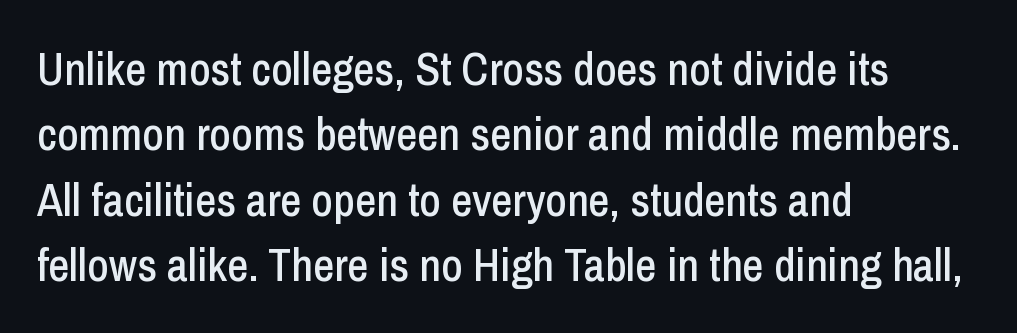
Q: Is the text italic (slanted)? A: No, it is upright.
Q: Is the typeface a serif or a sans-serif typeface? A: Sans-serif.
Q: Is the text underlined? A: No.
Q: How is the paragraph aligned? A: Left-aligned.
Q: Is the spacing between letters normal or unusually wide? A: Normal.
Q: Is the spacing between lines tight, normal or loose? A: Normal.
Q: Width (condensed, normal, or wide)? A: Condensed.
Q: Stroke contrast? A: Low.
Q: x-height? A: Medium.
Q: Monospaced? A: No.
